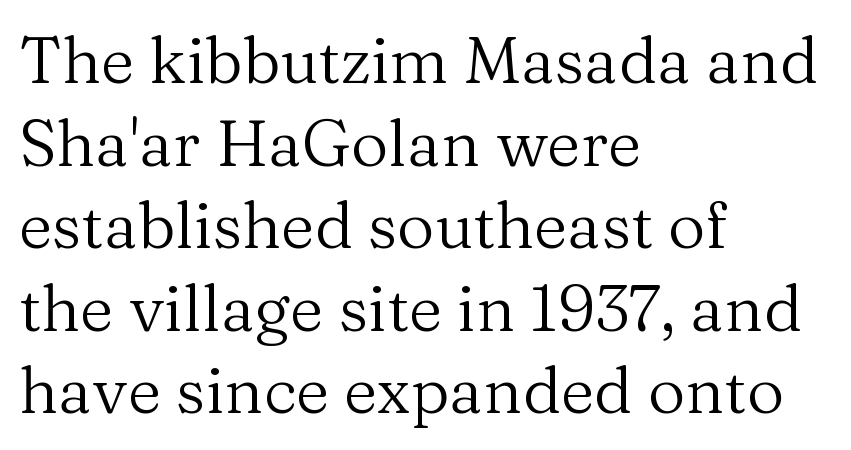
{"serif": "yes", "italic": "no", "bold": "no", "weight": "regular", "width": "normal", "stroke_contrast": "medium", "x_height": "medium", "monospaced": "no", "underline": "no", "align": "left", "line_spacing": "normal", "line_spacing_ratio": 1.27, "letter_spacing": "normal", "letter_spacing_em": 0.0, "glyph_px": 65}
